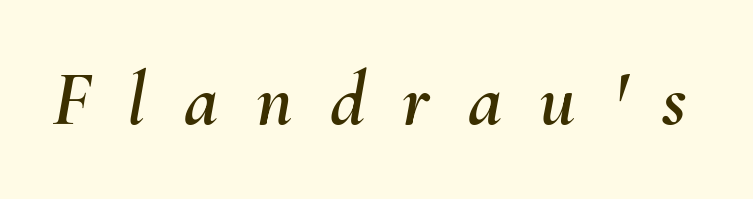
Varying glyph widths throughout — classic text-font behaviour. Rule under the text: the space is simply empty. The face used here has a pronounced slope to its letters. This rendering widens character spacing well past its baseline value.
